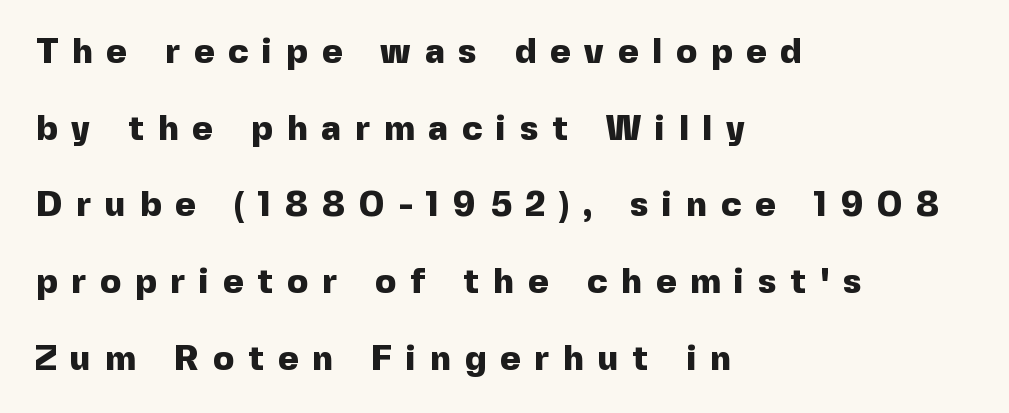
Q: Is the text bold? A: Yes.
Q: Is the text italic (slanted)? A: No, it is upright.
Q: Is the typeface a serif or a sans-serif typeface? A: Sans-serif.
Q: Is the text underlined? A: No.
Q: How is the paragraph aligned? A: Left-aligned.
Q: Is the spacing between letters normal or unusually wide? A: Unusually wide.
Q: Is the spacing between lines tight, normal or loose? A: Loose.
Q: Width (condensed, normal, or wide)? A: Normal.
Q: x-height? A: Medium.
Q: Monospaced? A: No.
